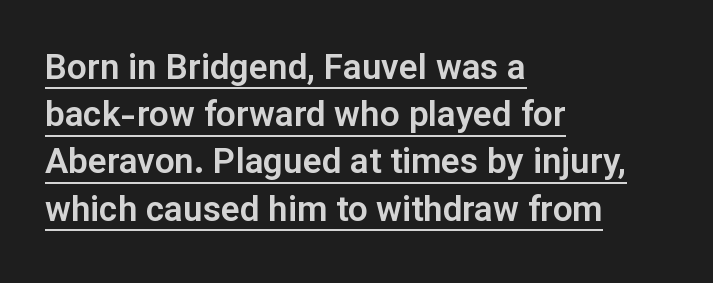
Q: Is the text italic (slanted)? A: No, it is upright.
Q: Is the typeface a serif or a sans-serif typeface? A: Sans-serif.
Q: Is the text underlined? A: Yes.
Q: How is the paragraph aligned? A: Left-aligned.
Q: Is the spacing between letters normal or unusually wide? A: Normal.
Q: Is the spacing between lines tight, normal or loose? A: Normal.
Q: Width (condensed, normal, or wide)? A: Normal.
Q: Stroke contrast? A: Low.
Q: x-height? A: Medium.
Q: Monospaced? A: No.
